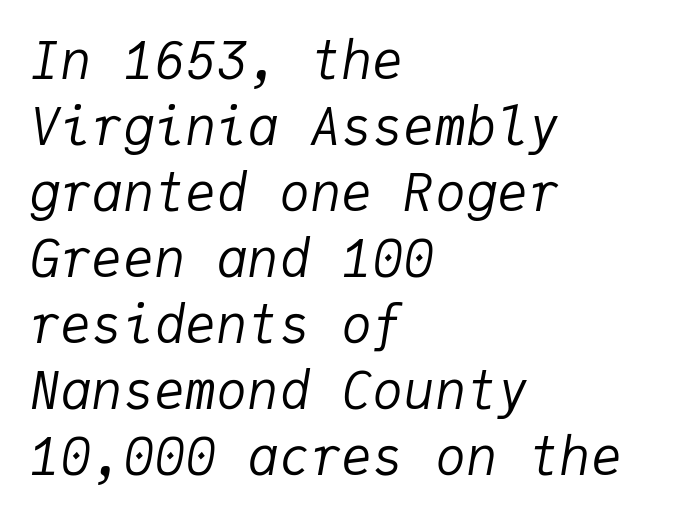
The horizontal fit of the characters is conventional and even. Is the block centered? No — it sits flush against the left margin. A typesetter would call this leading conventional body-copy spacing. Descenders hang freely into open space. Quick note: italic. A light-to-regular cut is what we see here.
